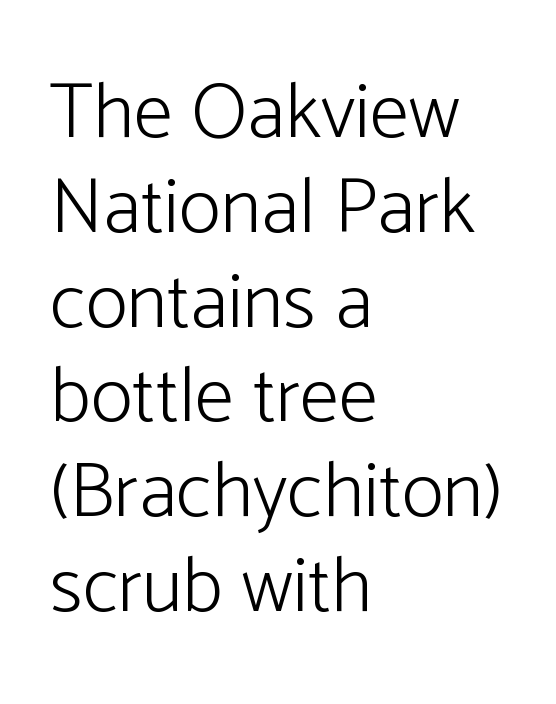
{"serif": "no", "italic": "no", "bold": "no", "weight": "light", "width": "normal", "stroke_contrast": "low", "x_height": "medium", "monospaced": "no", "underline": "no", "align": "left", "line_spacing_ratio": 1.2, "letter_spacing": "normal", "letter_spacing_em": 0.0, "glyph_px": 79}
